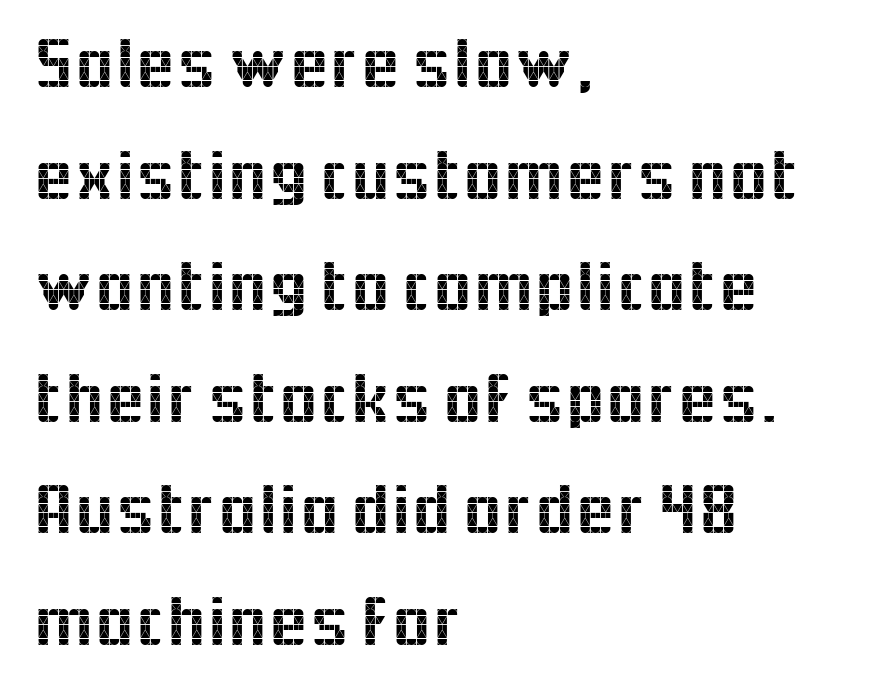
Q: Is the text italic (slanted)? A: No, it is upright.
Q: Is the typeface a serif or a sans-serif typeface? A: Sans-serif.
Q: Is the text underlined? A: No.
Q: How is the paragraph aligned? A: Left-aligned.
Q: Is the spacing between letters normal or unusually wide? A: Normal.
Q: Is the spacing between lines tight, normal or loose? A: Normal.
Q: Width (condensed, normal, or wide)? A: Normal.
Q: x-height? A: Medium.
Q: Monospaced? A: No.
